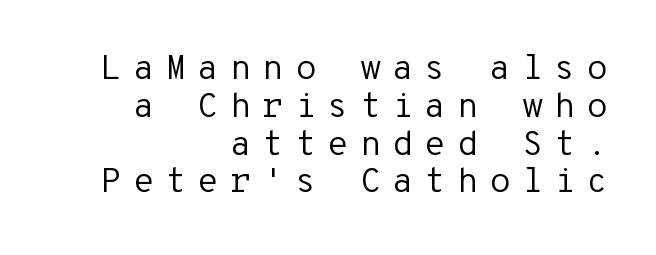
Every character here occupies the same horizontal width, giving the sample a typewriter-like rhythm. Font category for this specimen: sans-serif. The strokes are not fattened; the text isn't bold. The foot of each line stays bare and open.
